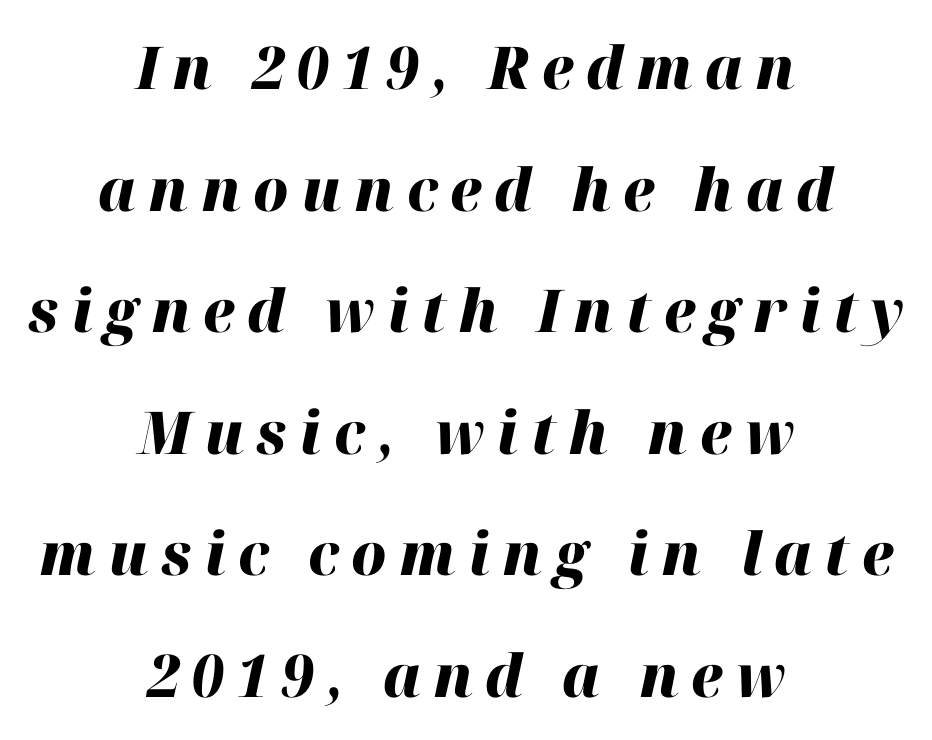
Q: Is the text bold? A: Yes.
Q: Is the text italic (slanted)? A: Yes, it leans right by about 12 degrees.
Q: Is the text underlined? A: No.
Q: How is the paragraph aligned? A: Centered.
Q: Is the spacing between letters normal or unusually wide? A: Unusually wide.
Q: Is the spacing between lines tight, normal or loose? A: Loose.
Q: Width (condensed, normal, or wide)? A: Normal.
Q: Stroke contrast? A: High.
Q: x-height? A: Medium.
Q: Monospaced? A: No.
